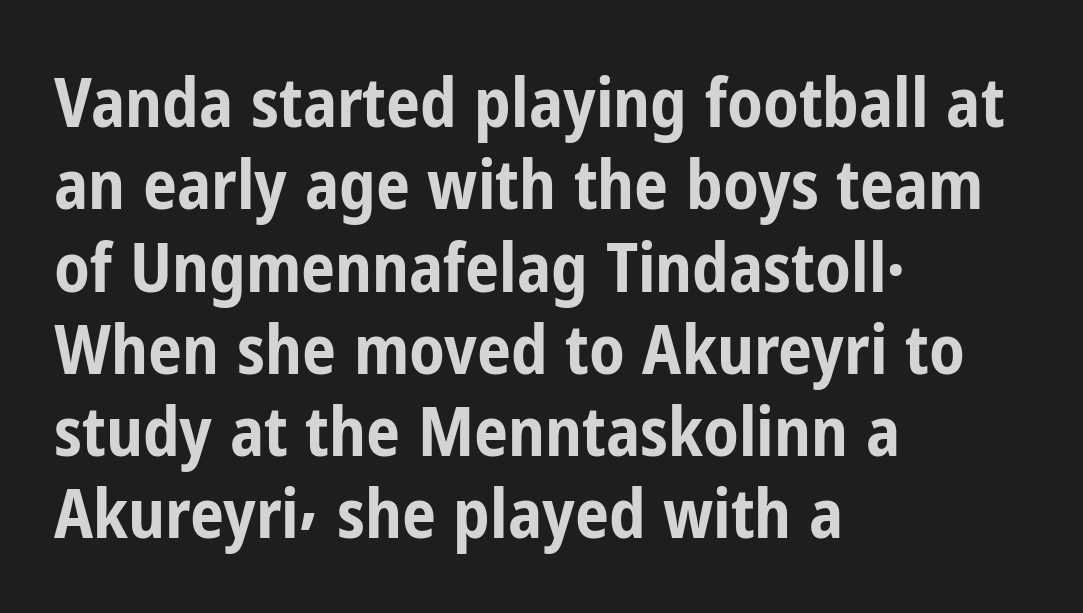
Q: Is the text bold? A: Yes.
Q: Is the text italic (slanted)? A: No, it is upright.
Q: Is the typeface a serif or a sans-serif typeface? A: Sans-serif.
Q: Is the text underlined? A: No.
Q: How is the paragraph aligned? A: Left-aligned.
Q: Is the spacing between letters normal or unusually wide? A: Normal.
Q: Width (condensed, normal, or wide)? A: Condensed.
Q: Stroke contrast? A: Low.
Q: x-height? A: Medium.
Q: Monospaced? A: No.
